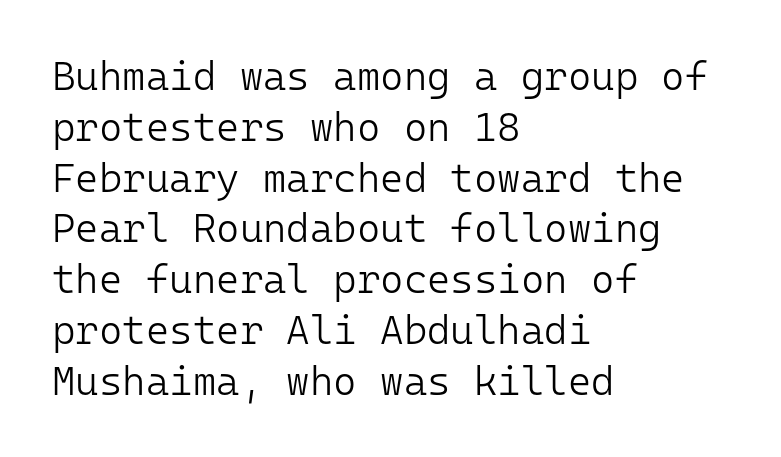
Words appear dense and cohesive because spacing is normal. Do the characters align in a grid? Yes, the font is monospaced. The line-height multiplier appears to be the usual default. Honestly, there is no underline to notice here at all. Weight class: somewhere from thin through regular.
